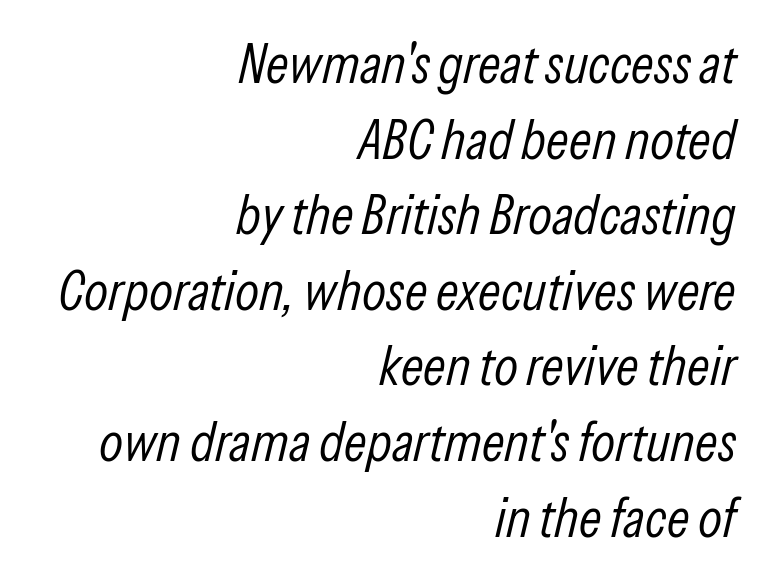
Q: Is the text bold? A: No.
Q: Is the text italic (slanted)? A: Yes, it leans right by about 13 degrees.
Q: Is the text underlined? A: No.
Q: How is the paragraph aligned? A: Right-aligned.
Q: Is the spacing between letters normal or unusually wide? A: Normal.
Q: Is the spacing between lines tight, normal or loose? A: Normal.
Q: Width (condensed, normal, or wide)? A: Condensed.
Q: Stroke contrast? A: Low.
Q: x-height? A: Medium.
Q: Monospaced? A: No.
